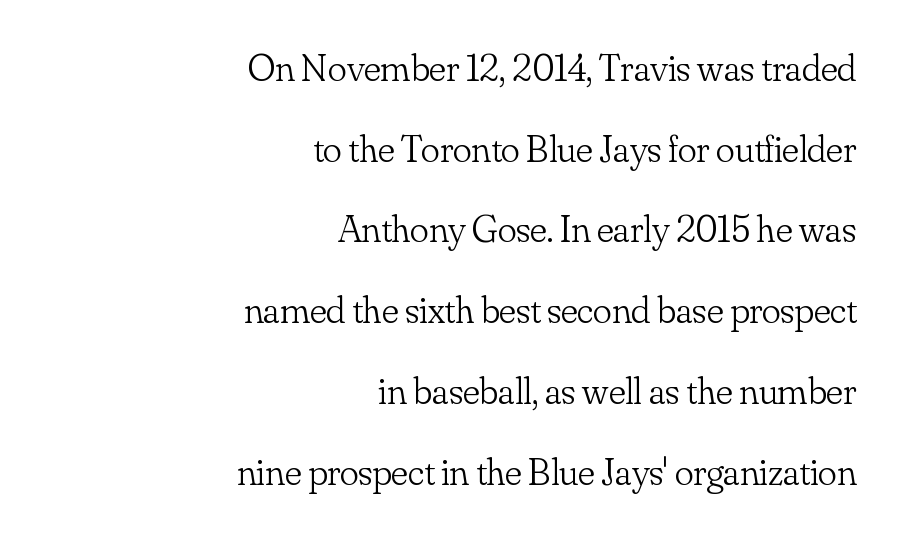
The image shows 39 px light serif type, upright; set right-aligned, loose line spacing (2.07x), normal letter spacing, not underlined; low stroke contrast and a small x-height.
